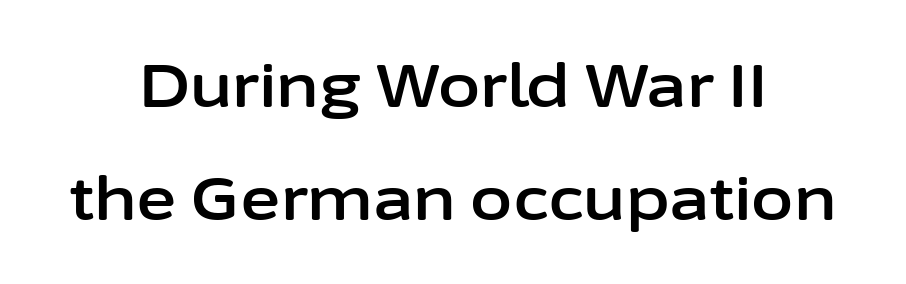
The glyphs in this specimen are sans serif. Bare-footed words on every line. The letterforms sit shoulder to shoulder at normal distance. Think of a printed novel: that variable character pitch is what you see here.
